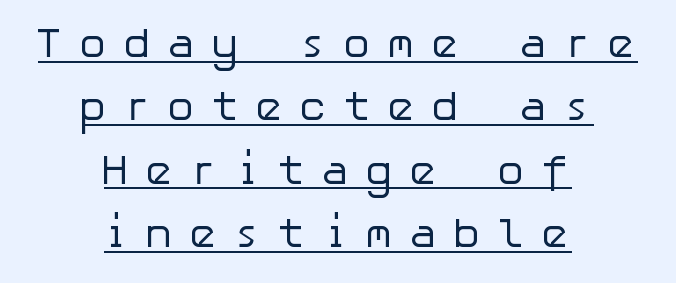
Stroke mass is kept to a normal reading level or below. What's the leading like? Ordinary, nothing unusual. The lettering holds an erect, upright posture throughout. Serif or sans? Sans — the stroke terminals are bare. The face used here is rendered with a markedly widened letterfit.
